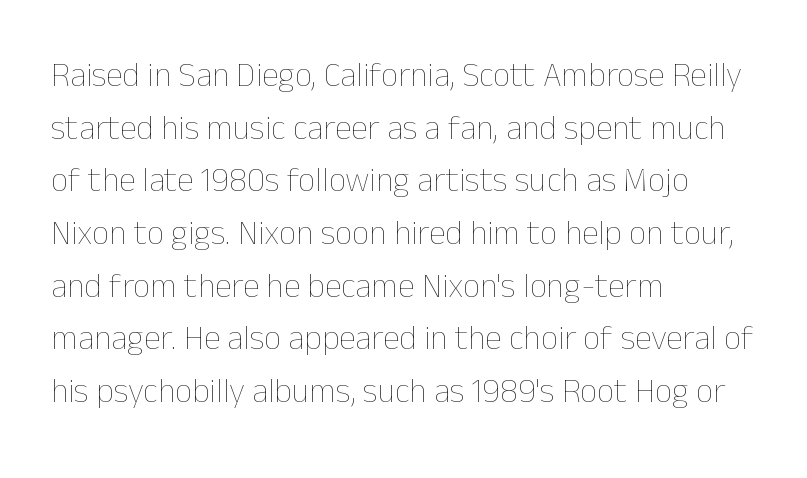
{"italic": "no", "bold": "no", "weight": "thin", "width": "normal", "stroke_contrast": "low", "x_height": "medium", "monospaced": "no", "underline": "no", "align": "left", "line_spacing": "normal", "line_spacing_ratio": 1.55, "letter_spacing": "normal", "letter_spacing_em": 0.0, "glyph_px": 34}
